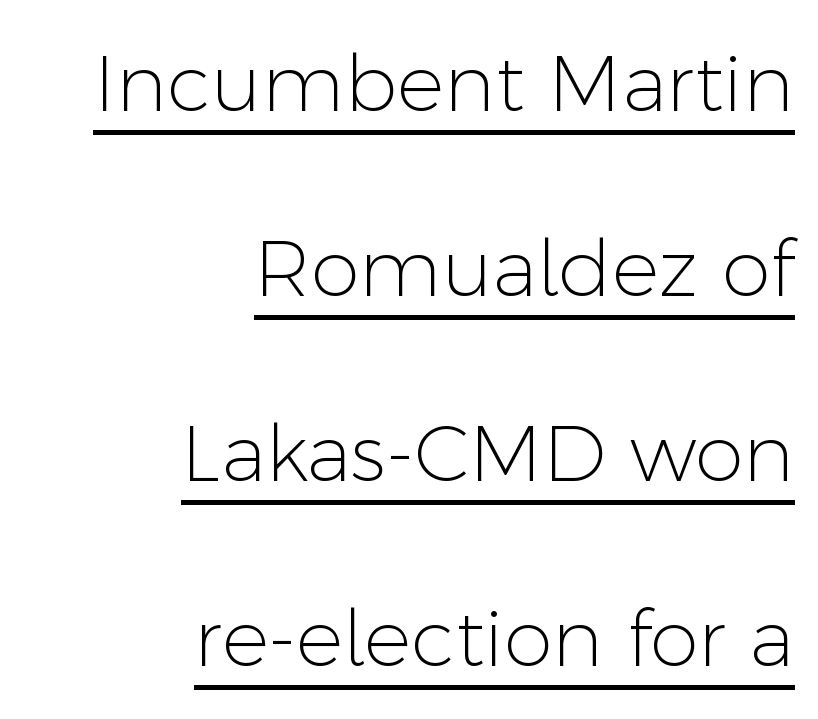
{"serif": "no", "italic": "no", "bold": "no", "weight": "light", "width": "normal", "stroke_contrast": "low", "x_height": "medium", "monospaced": "no", "underline": "yes", "align": "right", "line_spacing": "loose", "line_spacing_ratio": 2.34, "letter_spacing": "normal", "letter_spacing_em": 0.0, "glyph_px": 79}
